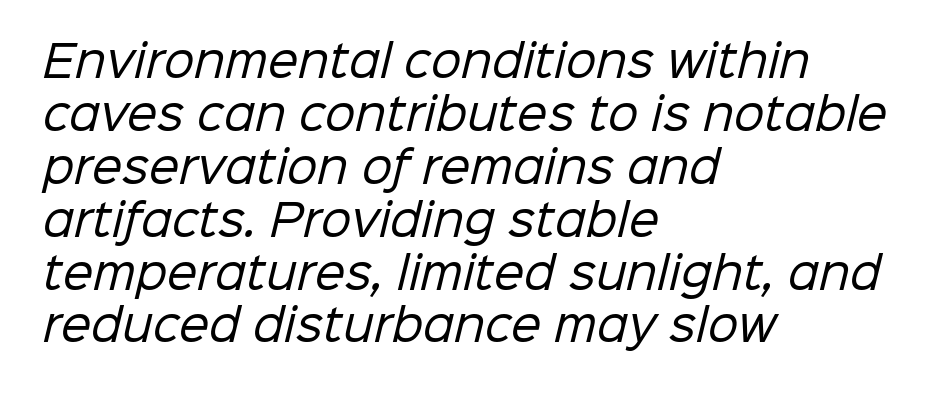
The image shows 43 px regular-weight sans-serif type; set left-aligned, line spacing 1.23x, normal letter spacing, not underlined; low stroke contrast and a medium x-height.
